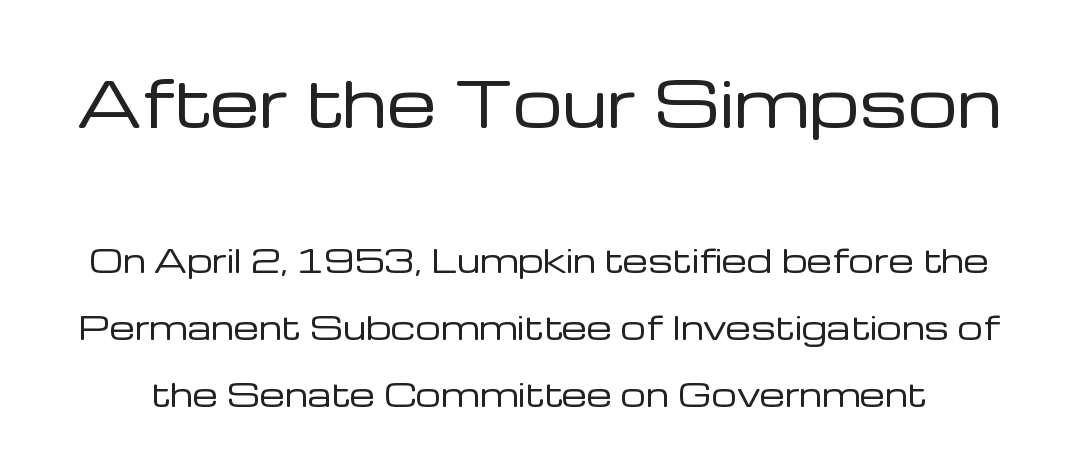
{"serif": "no", "italic": "no", "bold": "no", "weight": "regular", "width": "normal", "stroke_contrast": "low", "x_height": "medium", "monospaced": "no", "underline": "no", "line_spacing": "loose", "line_spacing_ratio": 2.08, "letter_spacing": "normal", "letter_spacing_em": 0.0, "larger_block": "first", "size_ratio": 1.97, "glyph_px": 63}
